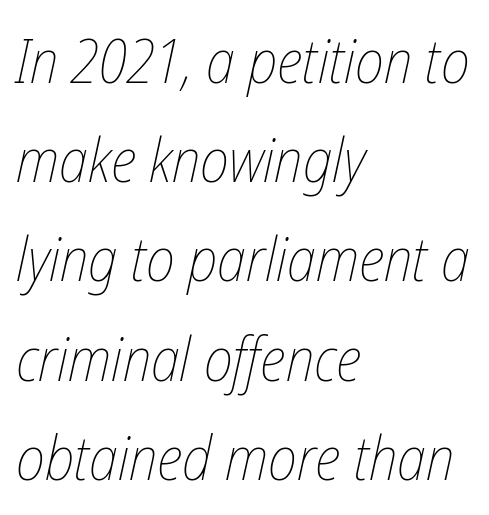
The weight tops out at a normal text grade. Looks like regular typesetting: each glyph gets only the width it needs. If you measured baseline to baseline, you'd find a middling distance. The words here are not underlined. Short and long lines alike share a common starting point at left.
